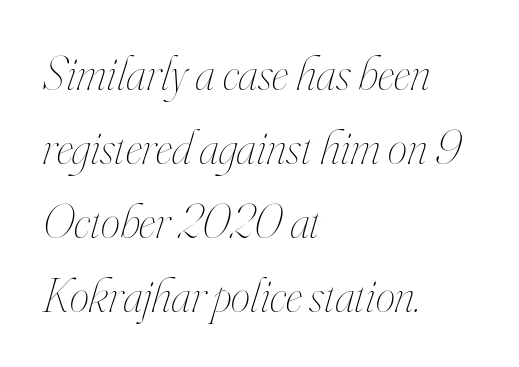
Q: Is the text bold? A: No.
Q: Is the text italic (slanted)? A: Yes, it leans right by about 16 degrees.
Q: Is the text underlined? A: No.
Q: How is the paragraph aligned? A: Left-aligned.
Q: Is the spacing between letters normal or unusually wide? A: Normal.
Q: Is the spacing between lines tight, normal or loose? A: Normal.
Q: Width (condensed, normal, or wide)? A: Condensed.
Q: Stroke contrast? A: High.
Q: x-height? A: Small.
Q: Monospaced? A: No.
